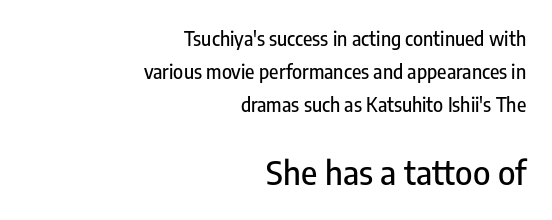
{"serif": "no", "italic": "no", "width": "condensed", "stroke_contrast": "low", "x_height": "medium", "monospaced": "no", "underline": "no", "align": "right", "line_spacing_ratio": 1.73, "letter_spacing": "normal", "letter_spacing_em": 0.0, "larger_block": "second", "size_ratio": 1.74, "glyph_px": 33}
